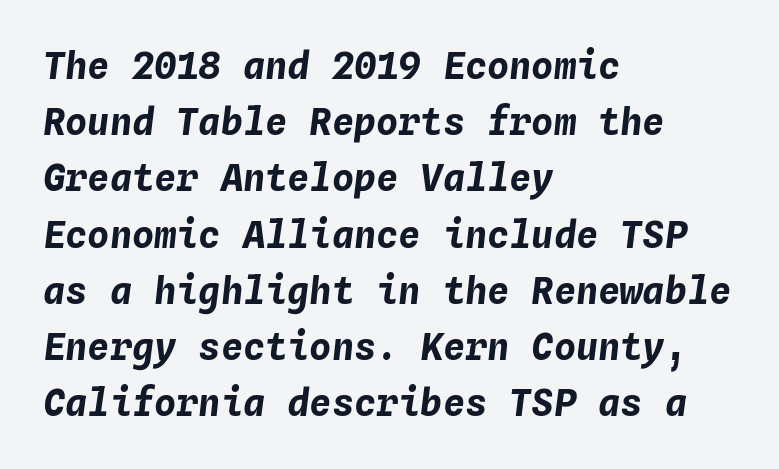
The image shows 37 px bold type, italic (leaning right), monospaced; set left-aligned, normal line spacing (1.52x), normal letter spacing, not underlined; low stroke contrast and a medium x-height.
